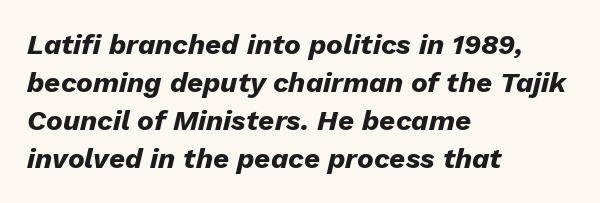
Q: Is the text bold? A: Yes.
Q: Is the text italic (slanted)? A: Yes, it leans right by about 13 degrees.
Q: Is the text underlined? A: No.
Q: How is the paragraph aligned? A: Left-aligned.
Q: Is the spacing between letters normal or unusually wide? A: Normal.
Q: Is the spacing between lines tight, normal or loose? A: Normal.
Q: Width (condensed, normal, or wide)? A: Normal.
Q: Stroke contrast? A: Low.
Q: x-height? A: Medium.
Q: Monospaced? A: No.
